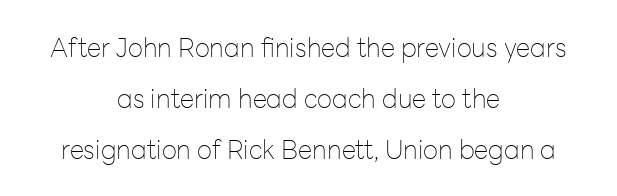
Q: Is the text bold? A: No.
Q: Is the text italic (slanted)? A: No, it is upright.
Q: Is the text underlined? A: No.
Q: How is the paragraph aligned? A: Centered.
Q: Is the spacing between letters normal or unusually wide? A: Normal.
Q: Is the spacing between lines tight, normal or loose? A: Loose.
